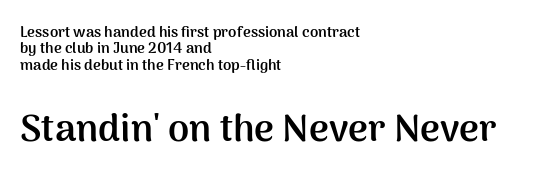
The image shows 38 px semibold sans-serif type, upright; set left-aligned, tight line spacing (1.1x), normal letter spacing, not underlined; the second (bottom) block is 2.53x larger; medium stroke contrast and a medium x-height.
